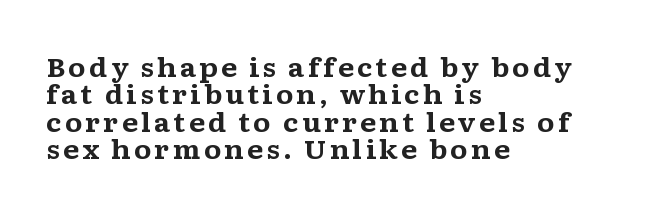
This block would grow much taller if given ordinary leading; it's compressed now. The lines are quadded left. I'd describe the lettering as bold — thick and assertive. Decoration check: the copy has no underline.
